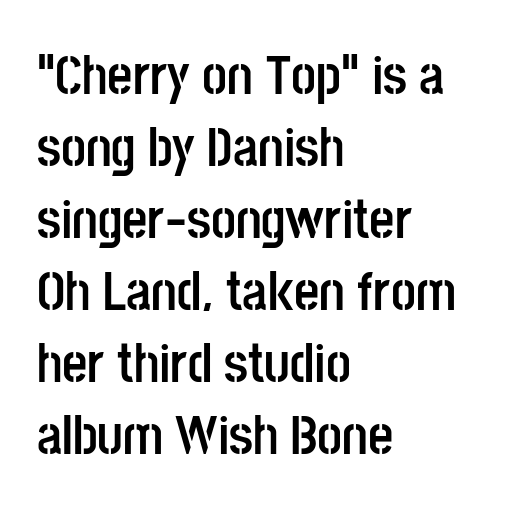
Looks like regular typesetting: each glyph gets only the width it needs. In terms of weight, the rendering is a true, heavy bold. A roman cut, with each character standing at attention. The characters display no serif detailing; their extremities are plain. No extra tracking has been applied to these lines.
